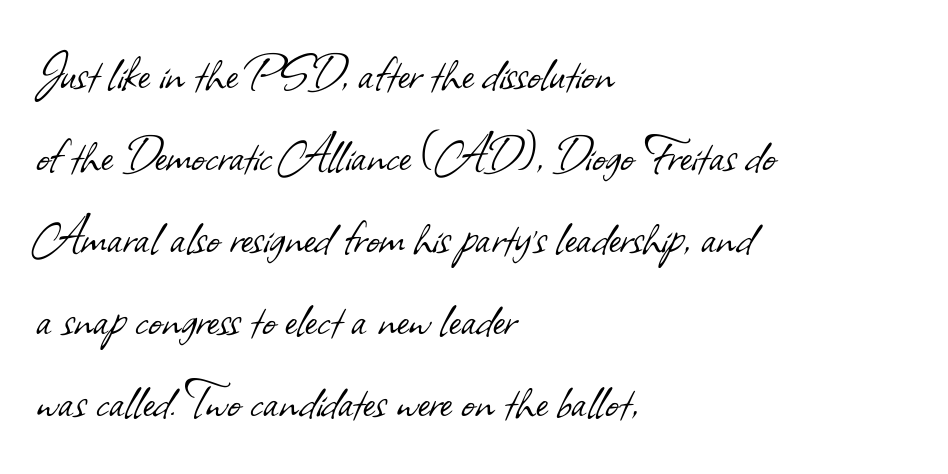
{"serif": "no", "bold": "no", "weight": "light", "width": "normal", "stroke_contrast": "low", "x_height": "small", "monospaced": "no", "underline": "no", "align": "left", "line_spacing": "normal", "line_spacing_ratio": 1.44, "letter_spacing": "normal", "letter_spacing_em": 0.0, "glyph_px": 57}
